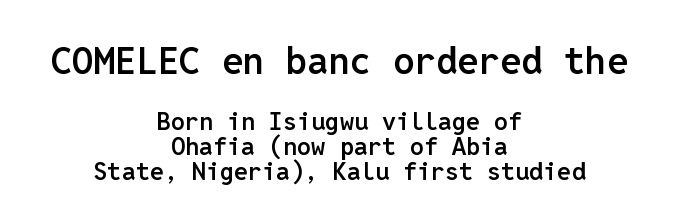
The image shows 38 px semibold sans-serif type, upright, monospaced; set centered, tight line spacing (1.01x), normal letter spacing, not underlined; the first (top) block is 1.52x larger; low stroke contrast and a medium x-height.
